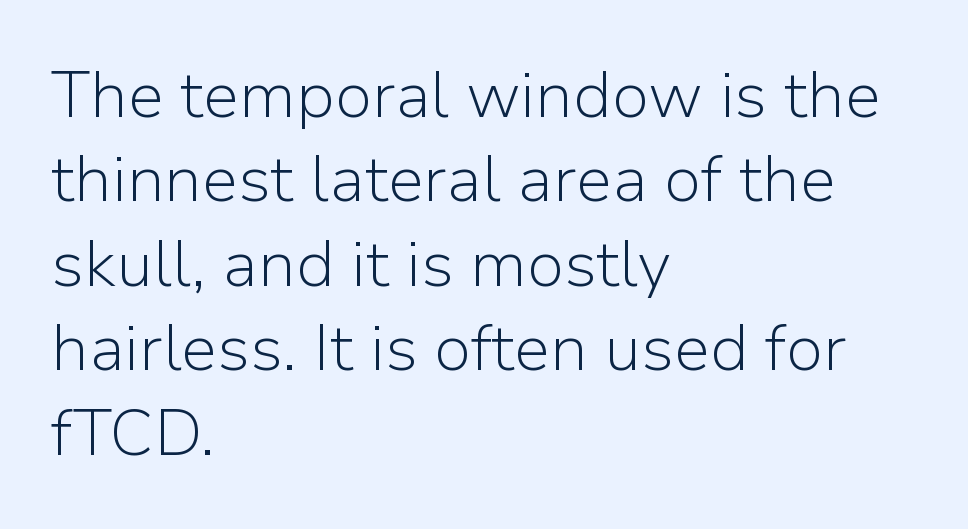
Q: Is the text bold? A: No.
Q: Is the text italic (slanted)? A: No, it is upright.
Q: Is the typeface a serif or a sans-serif typeface? A: Sans-serif.
Q: Is the text underlined? A: No.
Q: How is the paragraph aligned? A: Left-aligned.
Q: Is the spacing between letters normal or unusually wide? A: Normal.
Q: Is the spacing between lines tight, normal or loose? A: Normal.
Q: Width (condensed, normal, or wide)? A: Normal.
Q: Stroke contrast? A: Low.
Q: x-height? A: Medium.
Q: Monospaced? A: No.
